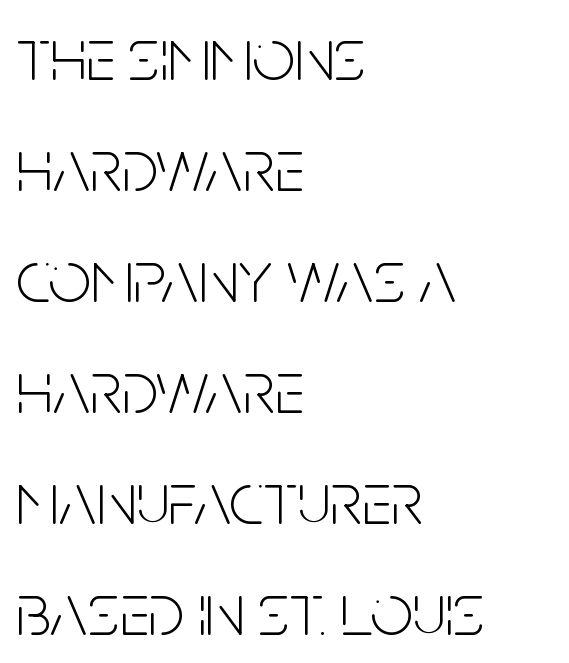
Reading down the block, your eye returns to a fixed left position each line. The letterforms sit shoulder to shoulder at normal distance. Proportional: the letters do not fall into vertical columns. The passage shown is not underscored anywhere. Rendered with straight, roman letterforms. Vertical spacing — default.
